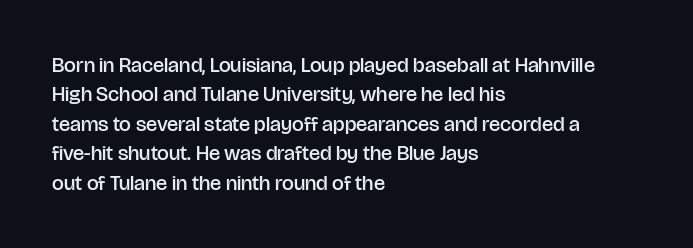
Q: Is the text bold? A: Semi-bold.
Q: Is the text italic (slanted)? A: No, it is upright.
Q: Is the text underlined? A: No.
Q: How is the paragraph aligned? A: Left-aligned.
Q: Is the spacing between letters normal or unusually wide? A: Normal.
Q: Is the spacing between lines tight, normal or loose? A: Normal.
